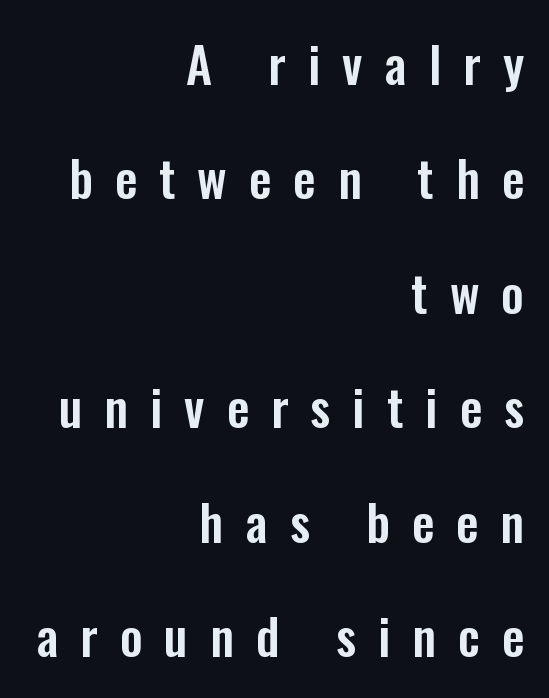
Q: Is the text italic (slanted)? A: No, it is upright.
Q: Is the typeface a serif or a sans-serif typeface? A: Sans-serif.
Q: Is the text underlined? A: No.
Q: How is the paragraph aligned? A: Right-aligned.
Q: Is the spacing between letters normal or unusually wide? A: Unusually wide.
Q: Is the spacing between lines tight, normal or loose? A: Loose.
Q: Width (condensed, normal, or wide)? A: Condensed.
Q: Stroke contrast? A: Low.
Q: x-height? A: Medium.
Q: Monospaced? A: No.
